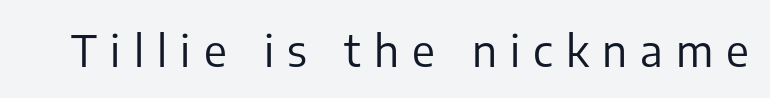
Regarding serifs, this sample does without them. No letter is thick-stroked: the sample isn't bold. Here the designer chose a conventional face with non-uniform glyph widths. Does the lettering tilt? It doesn't — this is upright. These lines have a slow, spaced-out rhythm from letter to letter. The glyphs are unaccompanied by any horizontal stroke below them.
